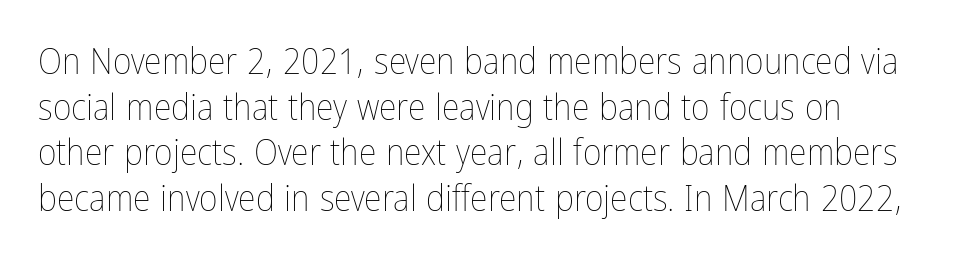
The image shows 36 px thin, condensed type, upright; set left-aligned, normal line spacing (1.27x), normal letter spacing, not underlined; low stroke contrast and a medium x-height.
